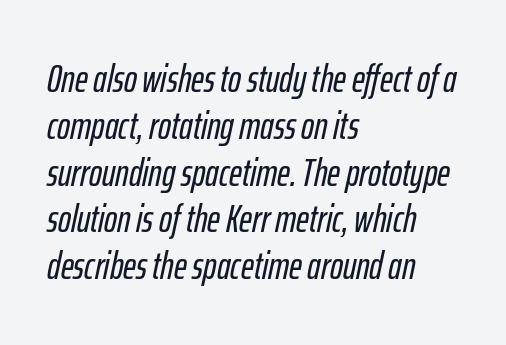
Q: Is the text italic (slanted)? A: Yes, it leans right by about 12 degrees.
Q: Is the text underlined? A: No.
Q: How is the paragraph aligned? A: Left-aligned.
Q: Is the spacing between letters normal or unusually wide? A: Normal.
Q: Width (condensed, normal, or wide)? A: Condensed.
Q: Stroke contrast? A: Low.
Q: x-height? A: Medium.
Q: Monospaced? A: No.
